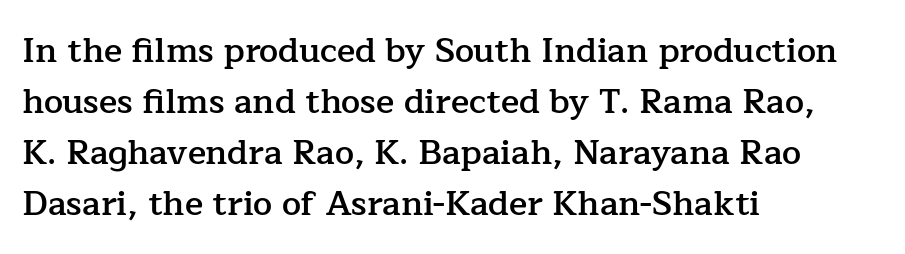
Q: Is the text bold? A: Semi-bold.
Q: Is the text italic (slanted)? A: No, it is upright.
Q: Is the typeface a serif or a sans-serif typeface? A: Serif.
Q: Is the text underlined? A: No.
Q: How is the paragraph aligned? A: Left-aligned.
Q: Is the spacing between letters normal or unusually wide? A: Normal.
Q: Is the spacing between lines tight, normal or loose? A: Normal.
Q: Width (condensed, normal, or wide)? A: Normal.
Q: Stroke contrast? A: Low.
Q: x-height? A: Medium.
Q: Monospaced? A: No.
